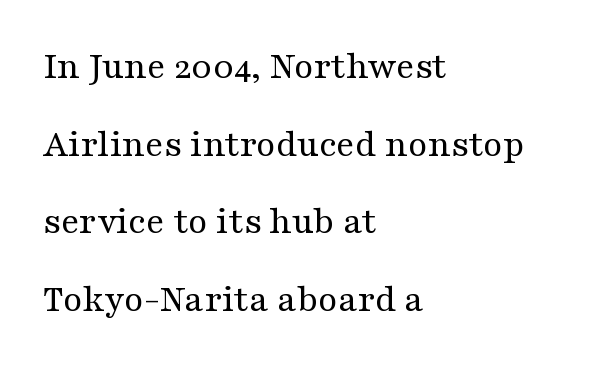
The image shows 39 px regular-weight, wide serif type, upright; set left-aligned, loose line spacing (1.99x), normal letter spacing, not underlined; medium stroke contrast and a medium x-height.
